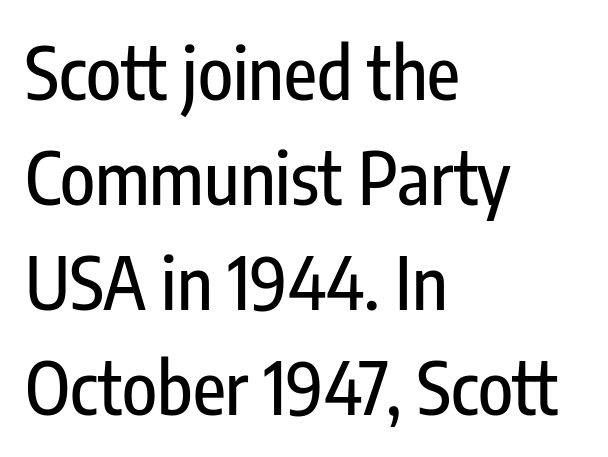
Q: Is the text italic (slanted)? A: No, it is upright.
Q: Is the typeface a serif or a sans-serif typeface? A: Sans-serif.
Q: Is the text underlined? A: No.
Q: How is the paragraph aligned? A: Left-aligned.
Q: Is the spacing between letters normal or unusually wide? A: Normal.
Q: Is the spacing between lines tight, normal or loose? A: Normal.
Q: Width (condensed, normal, or wide)? A: Condensed.
Q: Stroke contrast? A: Low.
Q: x-height? A: Medium.
Q: Monospaced? A: No.
